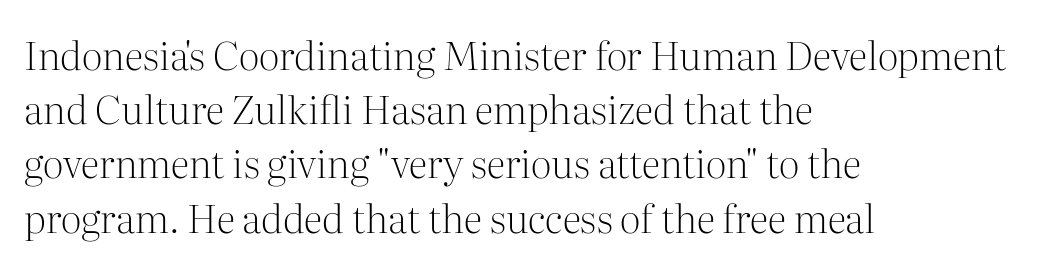
The image shows 39 px light serif type, upright; set left-aligned, normal line spacing (1.39x), normal letter spacing, not underlined; medium stroke contrast and a medium x-height.
